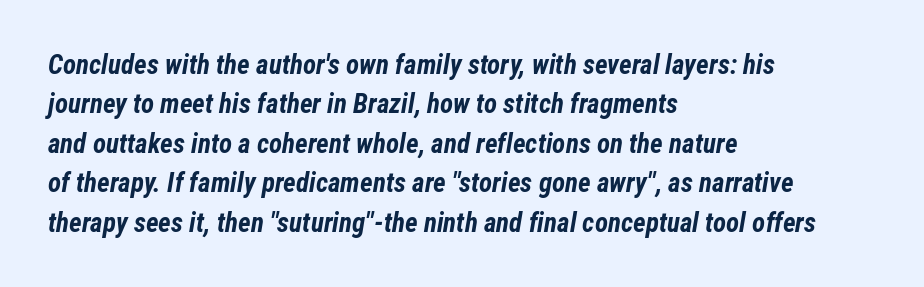
{"italic": "yes", "lean": "right", "slant_degrees": 12, "bold": "yes", "underline": "no", "align": "left", "line_spacing": "normal", "line_spacing_ratio": 1.46, "letter_spacing": "normal", "letter_spacing_em": 0.0, "glyph_px": 27}
